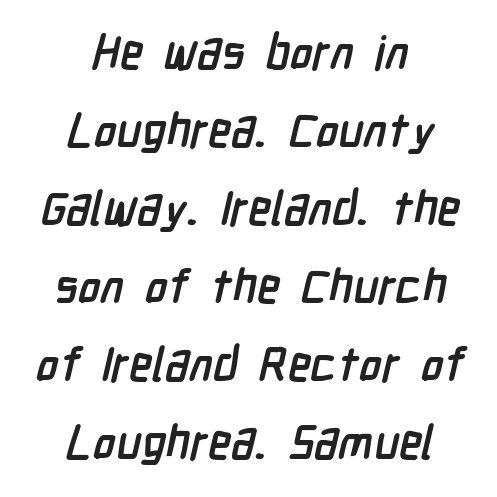
Q: Is the text bold? A: Yes.
Q: Is the typeface a serif or a sans-serif typeface? A: Sans-serif.
Q: Is the text underlined? A: No.
Q: How is the paragraph aligned? A: Centered.
Q: Is the spacing between letters normal or unusually wide? A: Normal.
Q: Is the spacing between lines tight, normal or loose? A: Normal.
Q: Width (condensed, normal, or wide)? A: Condensed.
Q: Stroke contrast? A: Low.
Q: x-height? A: Medium.
Q: Monospaced? A: No.
